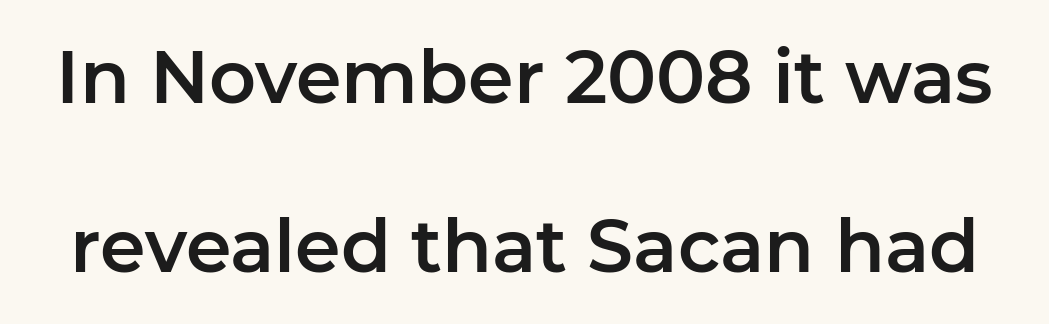
{"serif": "no", "italic": "no", "width": "normal", "stroke_contrast": "low", "x_height": "medium", "monospaced": "no", "underline": "no", "line_spacing": "loose", "line_spacing_ratio": 2.32, "letter_spacing": "normal", "letter_spacing_em": 0.0, "glyph_px": 73}
